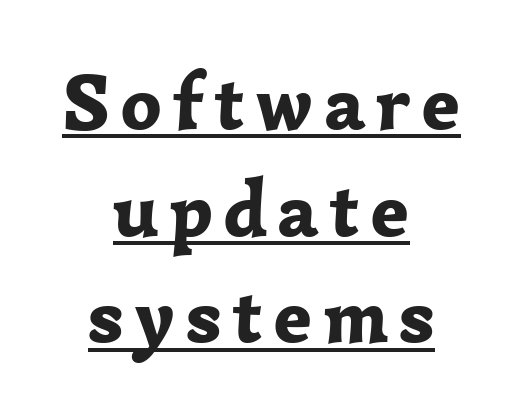
{"serif": "yes", "italic": "no", "bold": "yes", "weight": "bold", "width": "normal", "stroke_contrast": "low", "x_height": "medium", "monospaced": "no", "underline": "yes", "align": "center", "line_spacing": "normal", "line_spacing_ratio": 1.35, "glyph_px": 79}
